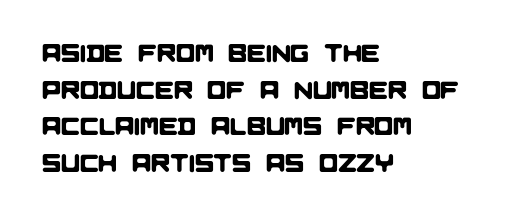
Notice how descenders clear the ascenders below comfortably — that's standard leading. Tracking here is standard; glyphs follow each other at the usual distance. The space directly below the letters is spotless. All the whitespace from short lines collects on the right.
